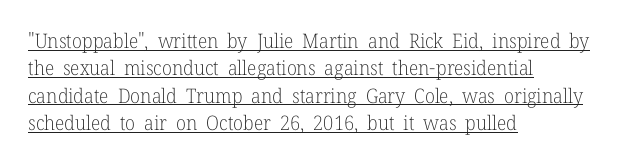
{"italic": "no", "bold": "no", "underline": "yes", "align": "left", "line_spacing": "normal", "line_spacing_ratio": 1.37, "letter_spacing": "normal", "letter_spacing_em": 0.0, "glyph_px": 20}
